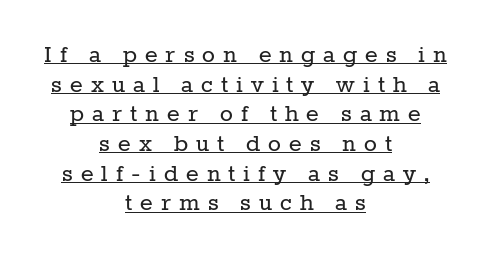
The image shows 27 px text type, upright; set centered, tight line spacing (1.1x), unusually wide letter spacing (+0.3 em), underlined.
